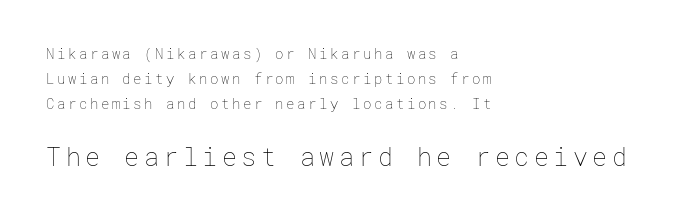
{"italic": "no", "bold": "no", "underline": "no", "align": "left", "line_spacing_ratio": 1.8, "larger_block": "second", "size_ratio": 1.79, "glyph_px": 25}
